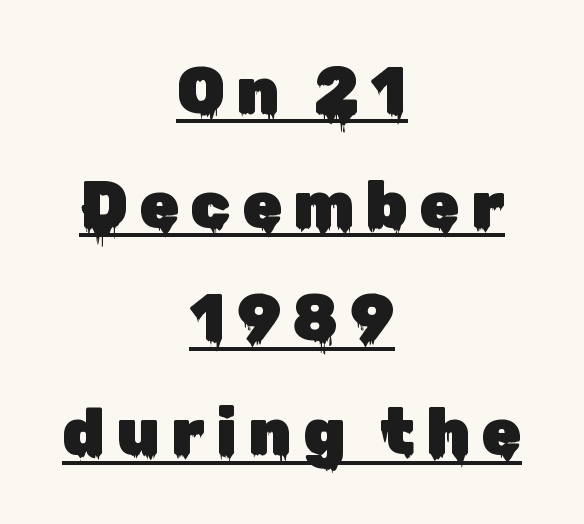
Q: Is the text italic (slanted)? A: No, it is upright.
Q: Is the typeface a serif or a sans-serif typeface? A: Sans-serif.
Q: Is the text underlined? A: Yes.
Q: How is the paragraph aligned? A: Centered.
Q: Width (condensed, normal, or wide)? A: Normal.
Q: Stroke contrast? A: Low.
Q: x-height? A: Medium.
Q: Monospaced? A: No.
